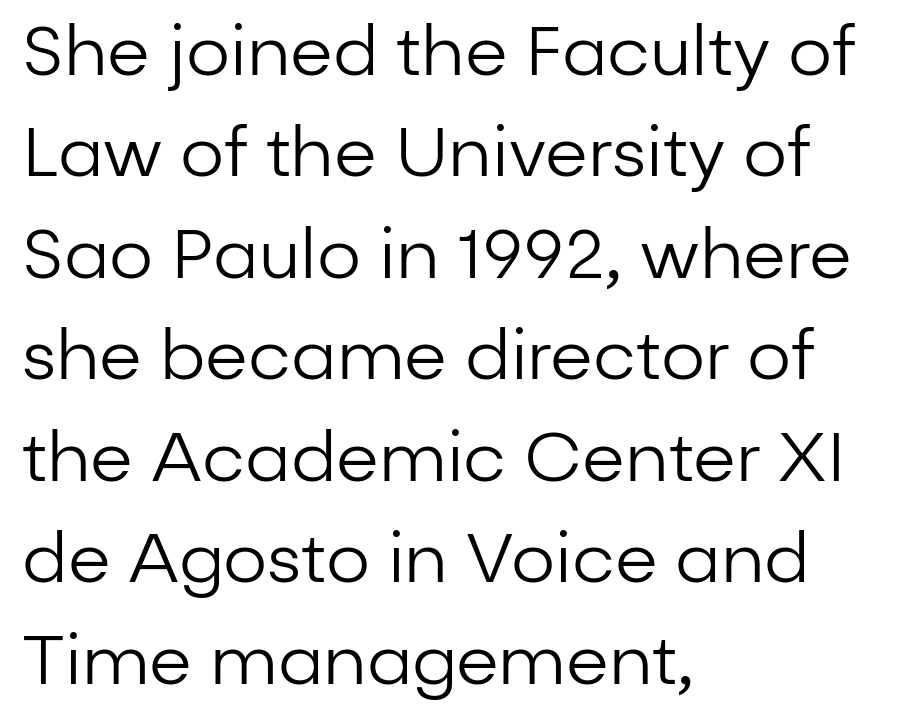
The image shows 69 px regular-weight sans-serif type, upright; set left-aligned, normal line spacing (1.47x), normal letter spacing, not underlined; low stroke contrast and a medium x-height.
